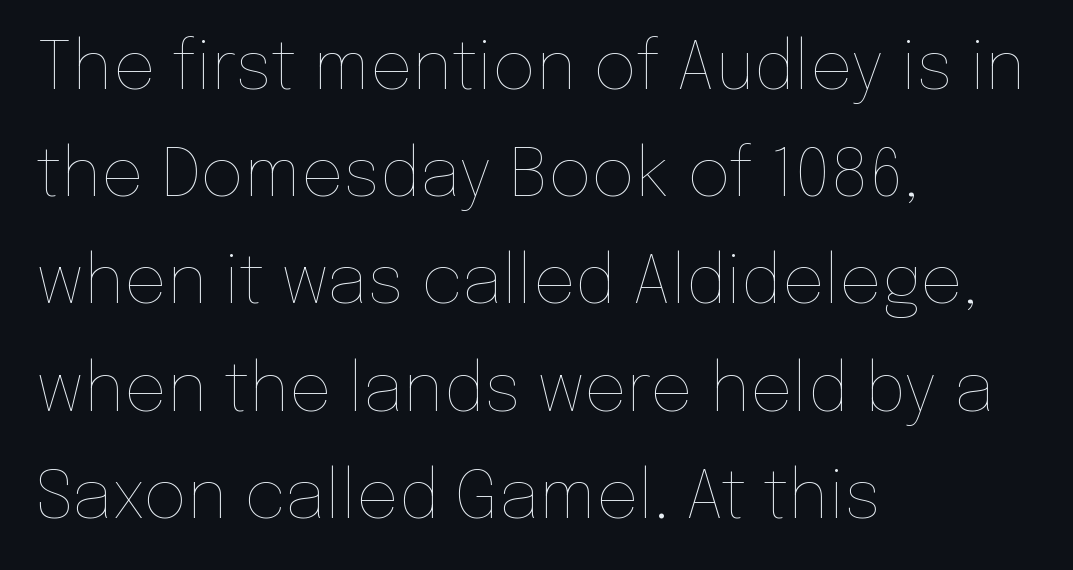
The image shows 67 px thin type, upright; set left-aligned, normal line spacing (1.6x), normal letter spacing, not underlined; low stroke contrast and a medium x-height.
